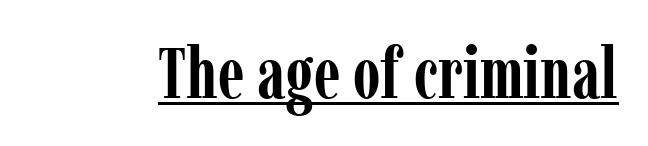
Characters remain perfectly vertical along every line. The string is rendered with underlining switched on. Default kerning and tracking; the words read as compact shapes. These lines are rendered in a variable-pitch font. A dark, heavy texture on the line: the type is bold. In terms of letterform style, serifs are clearly present.
